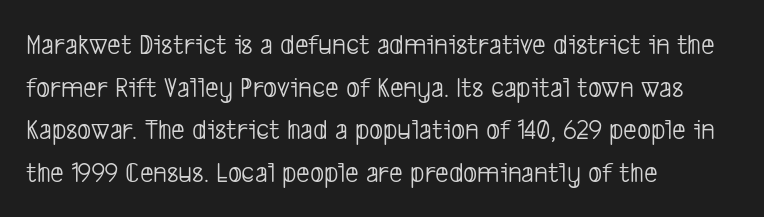
{"serif": "no", "bold": "no", "weight": "light", "width": "condensed", "stroke_contrast": "low", "x_height": "medium", "monospaced": "no", "underline": "no", "align": "left", "line_spacing": "normal", "line_spacing_ratio": 1.42, "letter_spacing": "normal", "letter_spacing_em": 0.0, "glyph_px": 30}
